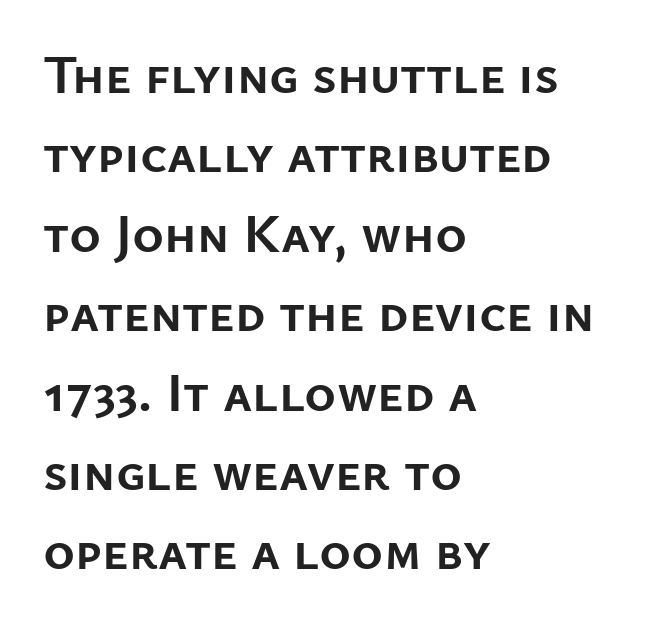
Q: Is the text bold? A: Yes.
Q: Is the text italic (slanted)? A: No, it is upright.
Q: Is the typeface a serif or a sans-serif typeface? A: Sans-serif.
Q: Is the text underlined? A: No.
Q: How is the paragraph aligned? A: Left-aligned.
Q: Is the spacing between letters normal or unusually wide? A: Normal.
Q: Is the spacing between lines tight, normal or loose? A: Normal.
Q: Width (condensed, normal, or wide)? A: Normal.
Q: Stroke contrast? A: Low.
Q: x-height? A: Medium.
Q: Monospaced? A: No.
